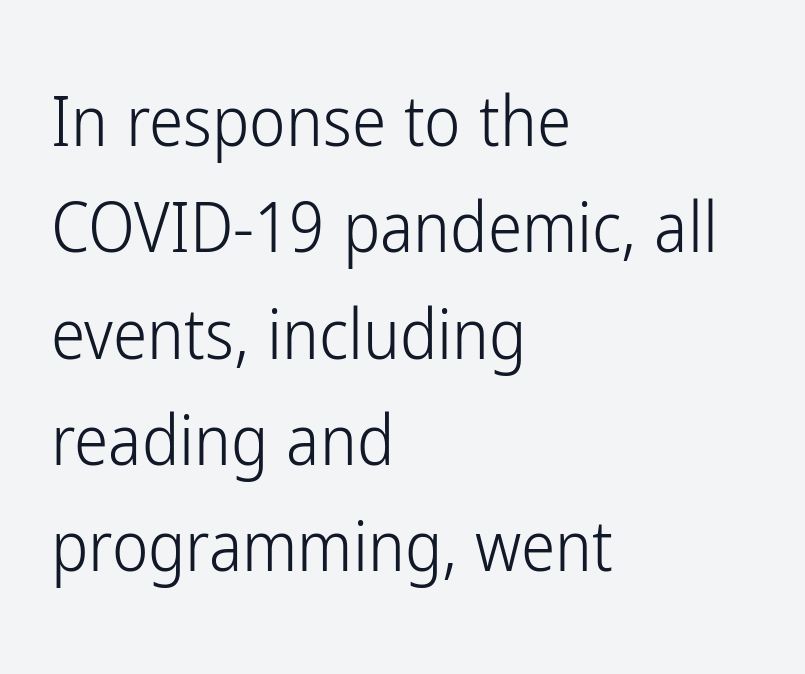
The image shows 69 px light, condensed sans-serif type, upright; set left-aligned, normal line spacing (1.54x), normal letter spacing, not underlined; low stroke contrast and a medium x-height.
